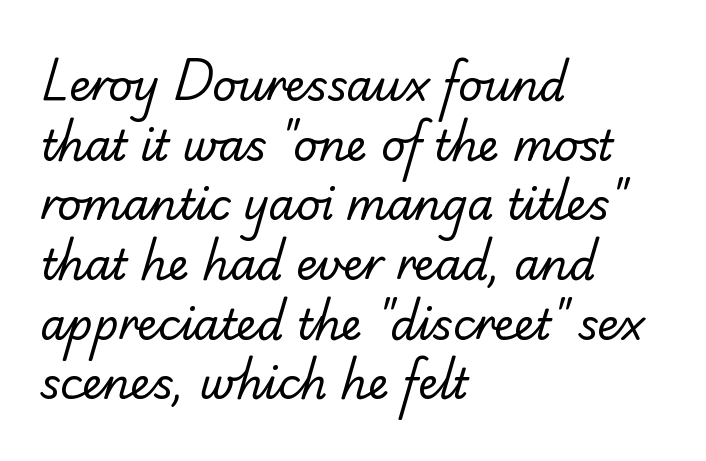
{"serif": "no", "bold": "no", "weight": "regular", "width": "normal", "stroke_contrast": "low", "x_height": "small", "monospaced": "no", "underline": "no", "align": "left", "line_spacing": "normal", "line_spacing_ratio": 1.42, "letter_spacing": "normal", "letter_spacing_em": 0.0, "glyph_px": 42}
